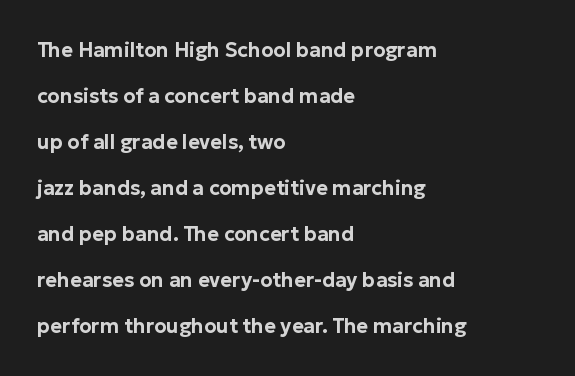
Q: Is the text italic (slanted)? A: No, it is upright.
Q: Is the text underlined? A: No.
Q: How is the paragraph aligned? A: Left-aligned.
Q: Is the spacing between letters normal or unusually wide? A: Normal.
Q: Is the spacing between lines tight, normal or loose? A: Loose.
